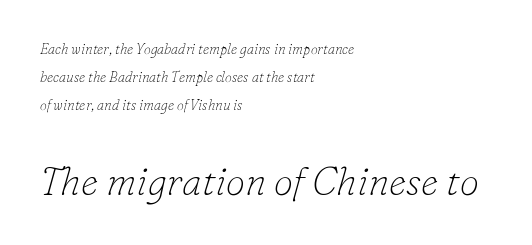
{"serif": "yes", "italic": "yes", "lean": "right", "slant_degrees": 16, "bold": "no", "weight": "thin", "width": "normal", "stroke_contrast": "low", "x_height": "small", "monospaced": "no", "underline": "no", "align": "left", "line_spacing": "loose", "line_spacing_ratio": 2.01, "letter_spacing": "normal", "letter_spacing_em": 0.0, "larger_block": "second", "size_ratio": 2.79, "glyph_px": 39}
